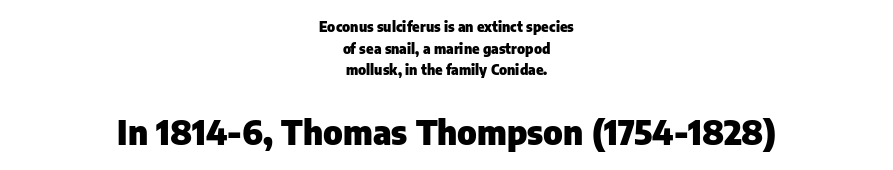
The image shows 34 px heavy sans-serif type, upright; set centered, normal line spacing (1.54x), normal letter spacing, not underlined; the second (bottom) block is 2.43x larger; low stroke contrast and a medium x-height.
